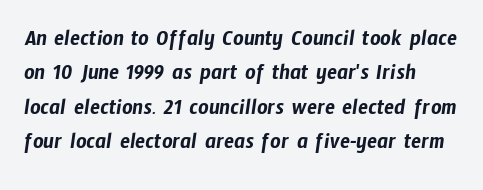
Words float on clear page, feet unadorned. Words appear dense and cohesive because spacing is normal. Vertically, the passage feels balanced, rows spaced as you'd expect.
